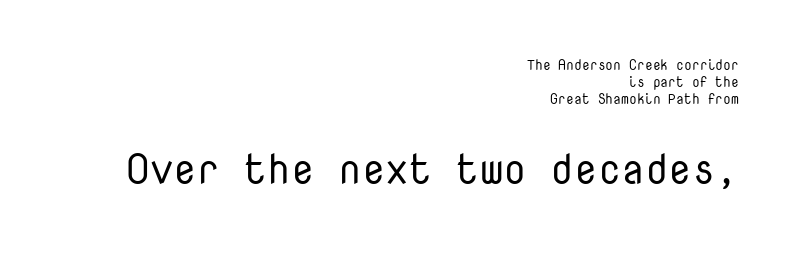
{"serif": "no", "italic": "no", "bold": "no", "weight": "regular", "width": "normal", "stroke_contrast": "low", "x_height": "medium", "monospaced": "yes", "underline": "no", "align": "right", "line_spacing_ratio": 1.21, "letter_spacing": "normal", "letter_spacing_em": 0.0, "larger_block": "second", "size_ratio": 3.0, "glyph_px": 42}
